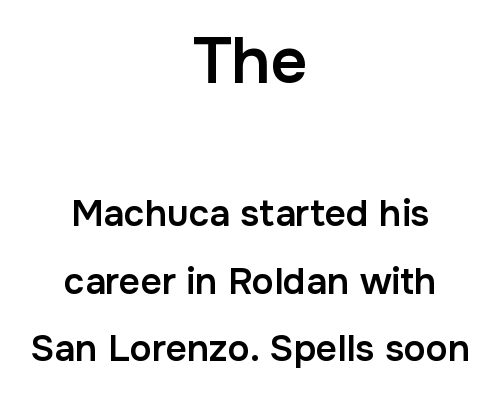
The image shows 65 px semibold sans-serif type, upright; set centered, line spacing 1.83x, normal letter spacing, not underlined; the first (top) block is 1.76x larger; low stroke contrast and a medium x-height.
